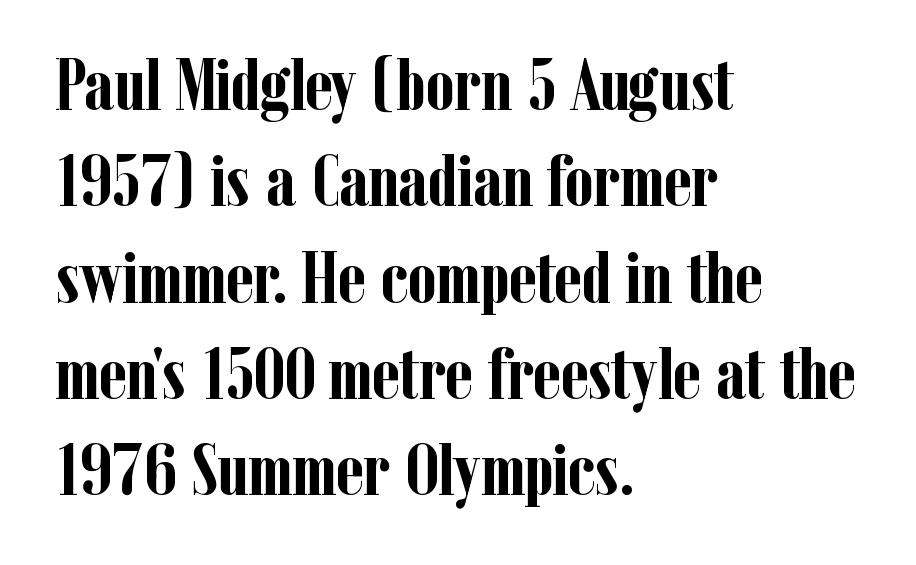
Q: Is the text bold? A: Yes.
Q: Is the text italic (slanted)? A: No, it is upright.
Q: Is the typeface a serif or a sans-serif typeface? A: Serif.
Q: Is the text underlined? A: No.
Q: How is the paragraph aligned? A: Left-aligned.
Q: Is the spacing between letters normal or unusually wide? A: Normal.
Q: Is the spacing between lines tight, normal or loose? A: Normal.
Q: Width (condensed, normal, or wide)? A: Condensed.
Q: Stroke contrast? A: Low.
Q: x-height? A: Medium.
Q: Monospaced? A: No.
